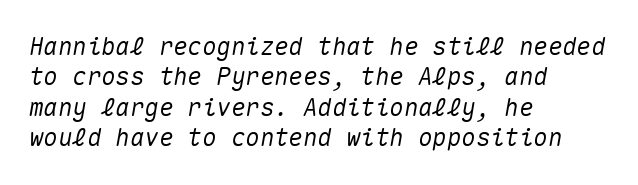
Q: Is the text italic (slanted)? A: Yes, it leans right by about 10 degrees.
Q: Is the text underlined? A: No.
Q: How is the paragraph aligned? A: Left-aligned.
Q: Is the spacing between letters normal or unusually wide? A: Normal.
Q: Is the spacing between lines tight, normal or loose? A: Normal.
